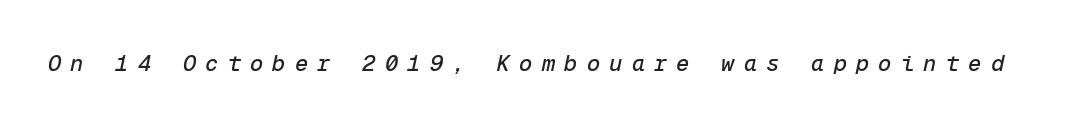
{"italic": "yes", "lean": "right", "slant_degrees": 12, "underline": "no", "letter_spacing": "wide", "letter_spacing_em": 0.42, "glyph_px": 22}
